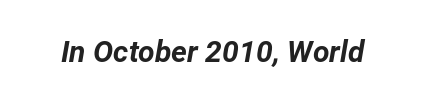
The image shows 30 px bold type, italic (leaning right); set normal letter spacing, not underlined; low stroke contrast and a medium x-height.
